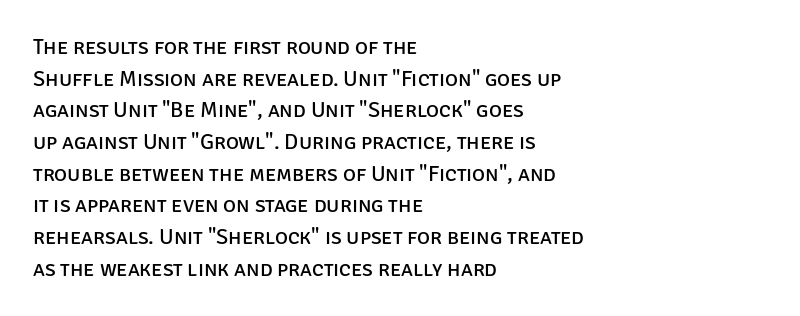
{"italic": "no", "bold": "no", "underline": "no", "align": "left", "line_spacing": "normal", "line_spacing_ratio": 1.44, "letter_spacing": "normal", "letter_spacing_em": 0.0, "glyph_px": 22}
